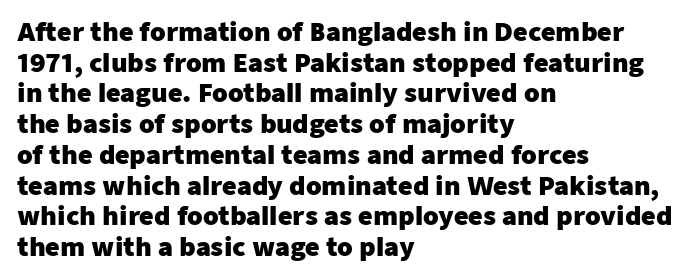
Q: Is the text bold? A: Yes.
Q: Is the text italic (slanted)? A: No, it is upright.
Q: Is the text underlined? A: No.
Q: How is the paragraph aligned? A: Left-aligned.
Q: Is the spacing between letters normal or unusually wide? A: Normal.
